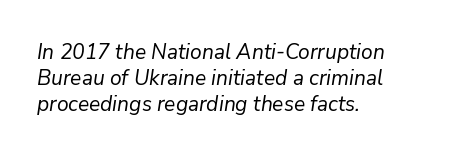
The image shows 21 px text type, italic (leaning right); set left-aligned, line spacing 1.24x, normal letter spacing, not underlined.
